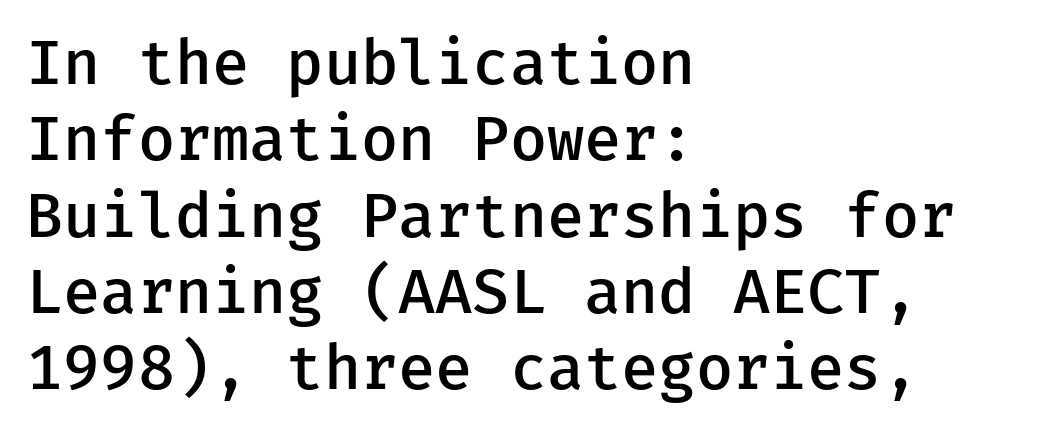
The image shows 62 px semibold sans-serif type, upright; set left-aligned, line spacing 1.23x, normal letter spacing, not underlined; low stroke contrast and a medium x-height.
